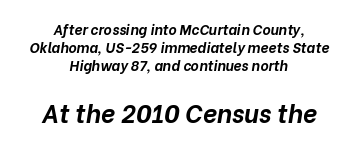
{"italic": "yes", "lean": "right", "slant_degrees": 10, "bold": "yes", "underline": "no", "align": "center", "line_spacing": "normal", "line_spacing_ratio": 1.3, "letter_spacing": "normal", "letter_spacing_em": 0.0, "larger_block": "second", "size_ratio": 1.79, "glyph_px": 25}
